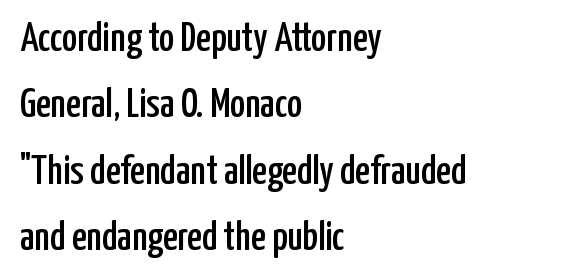
The image shows 41 px condensed sans-serif type, upright; set left-aligned, normal line spacing (1.62x), normal letter spacing, not underlined; low stroke contrast and a medium x-height.
